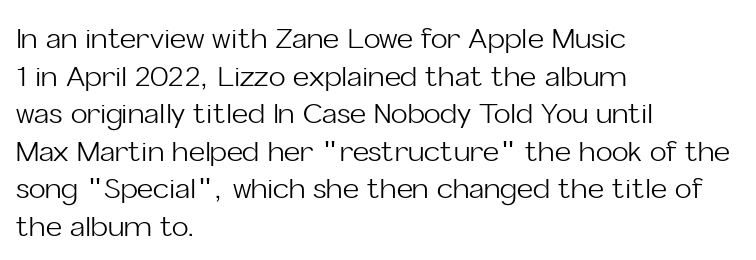
The image shows 28 px light sans-serif type, upright; set left-aligned, normal line spacing (1.34x), normal letter spacing, not underlined; low stroke contrast and a medium x-height.
